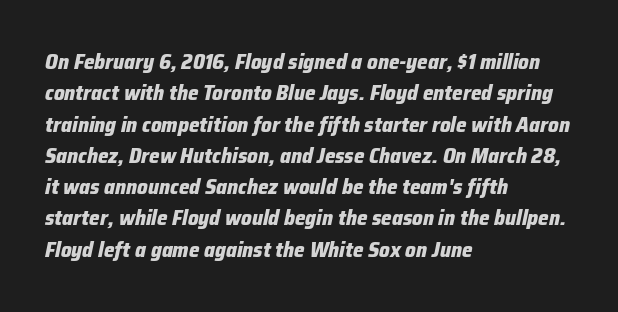
The image shows 21 px bold type, italic (leaning right); set left-aligned, normal line spacing (1.49x), normal letter spacing, not underlined.
